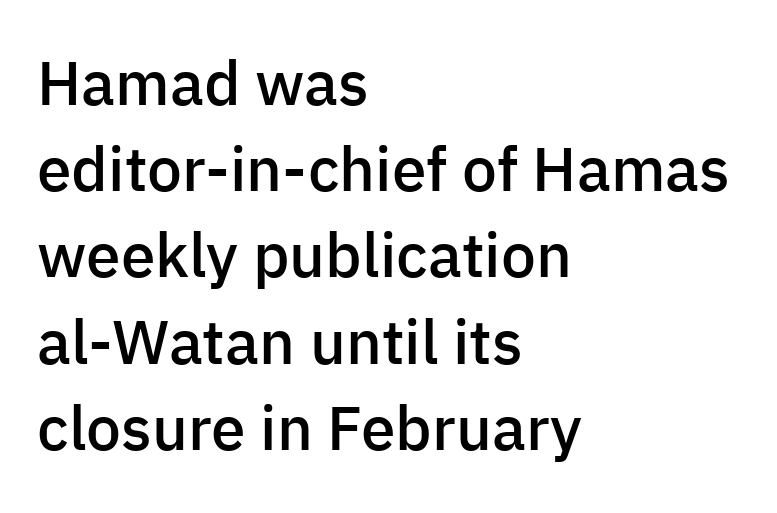
{"serif": "no", "italic": "no", "bold": "semi", "weight": "semibold", "width": "normal", "stroke_contrast": "low", "x_height": "medium", "monospaced": "no", "underline": "no", "align": "left", "line_spacing": "normal", "line_spacing_ratio": 1.39, "letter_spacing": "normal", "letter_spacing_em": 0.0, "glyph_px": 62}
